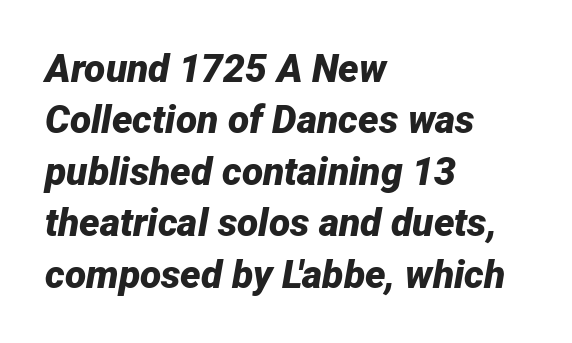
The image shows 39 px bold type, italic (leaning right); set left-aligned, normal line spacing (1.32x), normal letter spacing, not underlined; low stroke contrast and a medium x-height.
